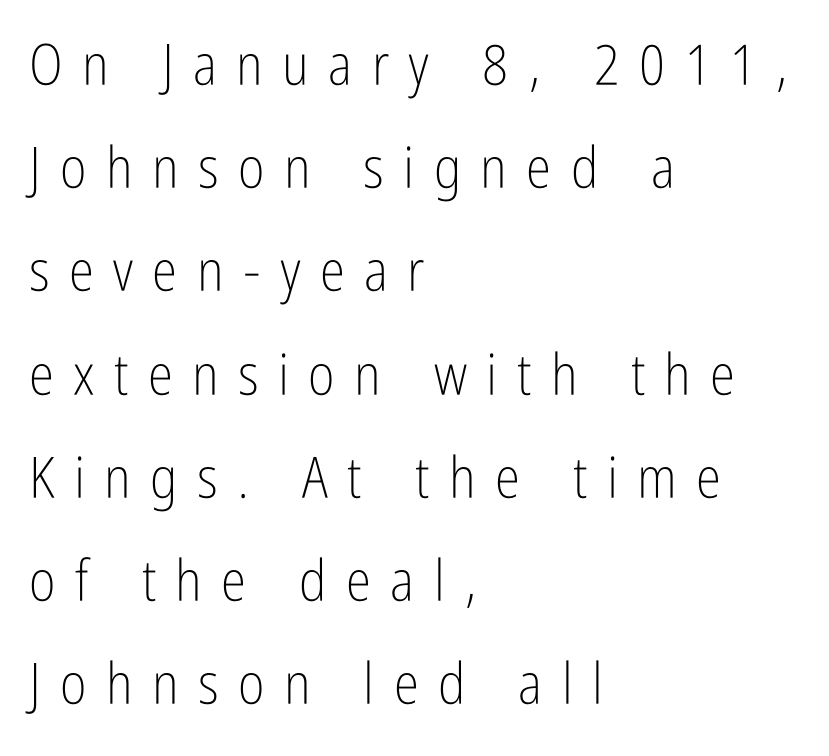
Q: Is the text bold? A: No.
Q: Is the text italic (slanted)? A: No, it is upright.
Q: Is the typeface a serif or a sans-serif typeface? A: Sans-serif.
Q: Is the text underlined? A: No.
Q: How is the paragraph aligned? A: Left-aligned.
Q: Is the spacing between letters normal or unusually wide? A: Unusually wide.
Q: Width (condensed, normal, or wide)? A: Condensed.
Q: Stroke contrast? A: Low.
Q: x-height? A: Medium.
Q: Monospaced? A: No.
